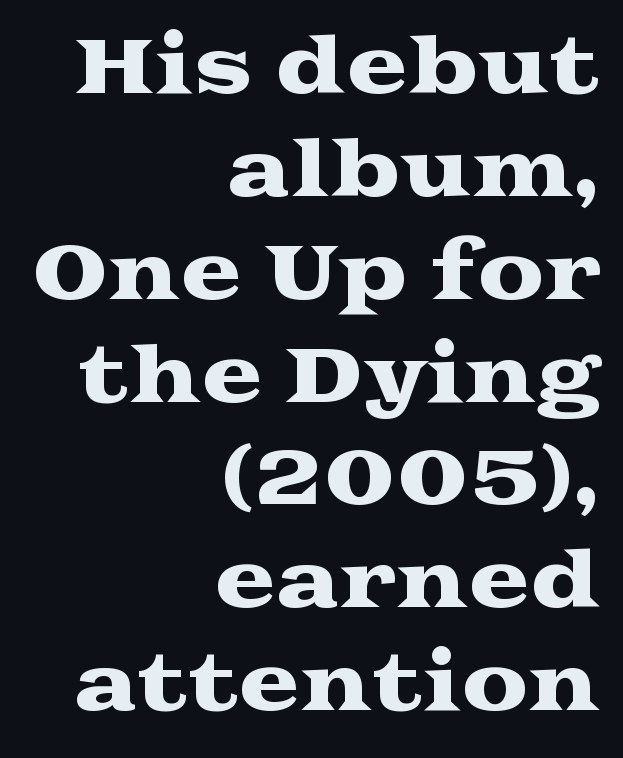
Q: Is the text italic (slanted)? A: No, it is upright.
Q: Is the typeface a serif or a sans-serif typeface? A: Serif.
Q: Is the text underlined? A: No.
Q: How is the paragraph aligned? A: Right-aligned.
Q: Is the spacing between letters normal or unusually wide? A: Normal.
Q: Is the spacing between lines tight, normal or loose? A: Normal.
Q: Width (condensed, normal, or wide)? A: Wide.
Q: Stroke contrast? A: Medium.
Q: x-height? A: Medium.
Q: Monospaced? A: No.
